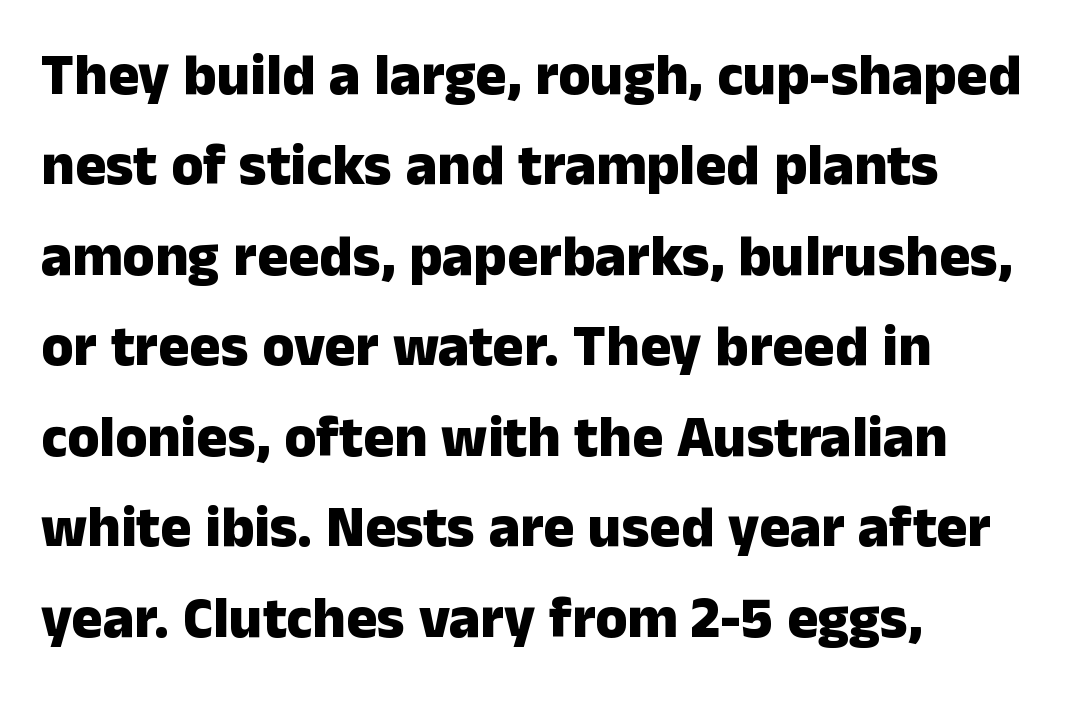
The image shows 58 px heavy sans-serif type, upright; set left-aligned, normal line spacing (1.56x), normal letter spacing, not underlined; low stroke contrast and a medium x-height.
